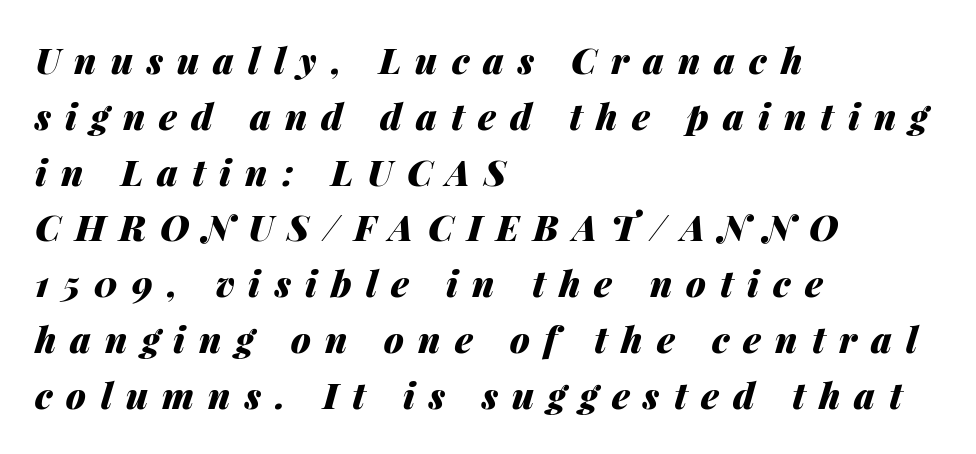
Thick stems and heavy bowls — unmistakably bold. You could only call the tracking loose — the letters float apart. Line starts are locked; line ends wander. The axis of the letterforms is tilted away from vertical. Proportional: the letters do not fall into vertical columns. Interline gaps are of average width in this sample.
